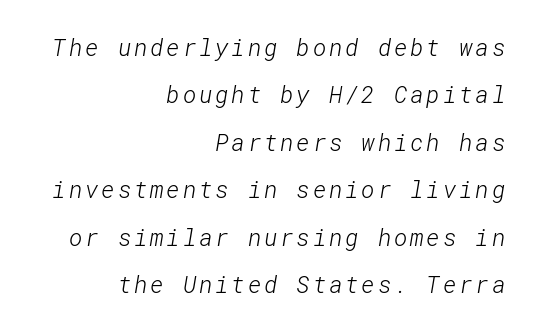
{"bold": "no", "underline": "no", "align": "right", "line_spacing": "loose", "line_spacing_ratio": 2.06, "glyph_px": 23}
